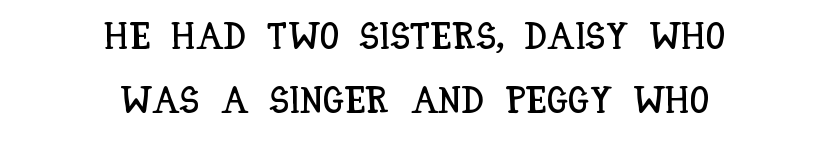
{"italic": "no", "width": "condensed", "stroke_contrast": "low", "x_height": "large", "monospaced": "no", "underline": "no", "align": "center", "line_spacing": "normal", "line_spacing_ratio": 1.69, "letter_spacing": "normal", "letter_spacing_em": 0.0, "glyph_px": 38}
